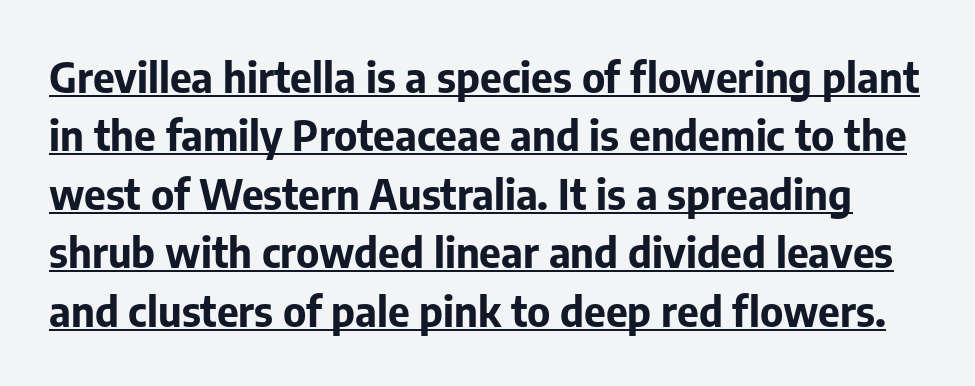
These lines are rendered in a variable-pitch font. Each letter's strokes conclude bluntly, with no projecting serifs. Compared with typical paragraphs, the rows here are spaced about the same. These lines were composed using upright roman letters.
